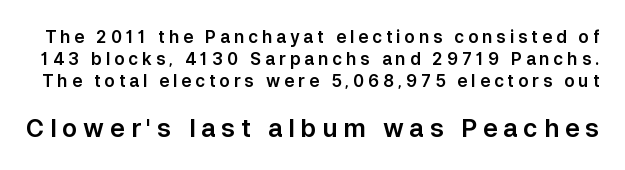
The block sitting lower on the canvas is the one with enlarged characters. What's the leading like? Ordinary, nothing unusual. Posture: straight, roman, zero tilt. Glyph-to-glyph distance is far greater than everyday printed text.
